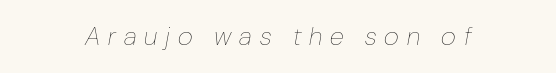
Q: Is the text bold? A: No.
Q: Is the text italic (slanted)? A: Yes, it leans right by about 10 degrees.
Q: Is the text underlined? A: No.
Q: How is the paragraph aligned? A: Centered.
Q: Is the spacing between letters normal or unusually wide? A: Unusually wide.
